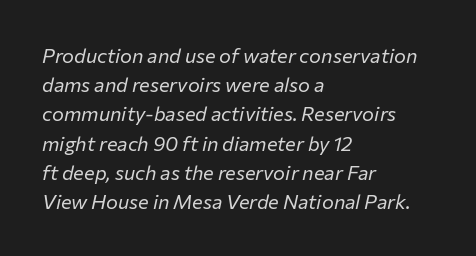
Q: Is the text bold? A: No.
Q: Is the text italic (slanted)? A: Yes, it leans right by about 12 degrees.
Q: Is the text underlined? A: No.
Q: How is the paragraph aligned? A: Left-aligned.
Q: Is the spacing between letters normal or unusually wide? A: Normal.
Q: Is the spacing between lines tight, normal or loose? A: Normal.
